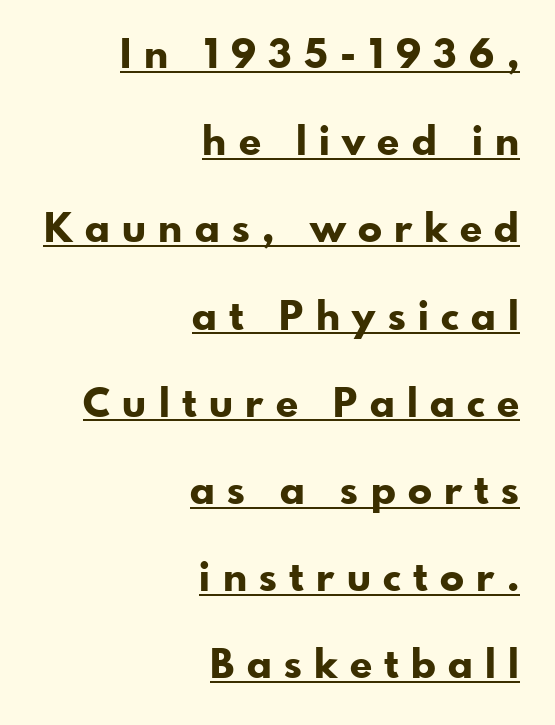
The image shows 40 px bold sans-serif type, upright; set right-aligned, loose line spacing (2.18x), unusually wide letter spacing (+0.31 em), underlined; low stroke contrast and a small x-height.
